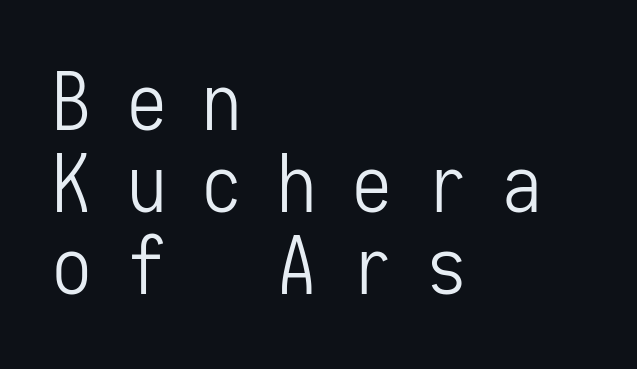
Q: Is the text bold? A: No.
Q: Is the text italic (slanted)? A: No, it is upright.
Q: Is the typeface a serif or a sans-serif typeface? A: Sans-serif.
Q: Is the text underlined? A: No.
Q: How is the paragraph aligned? A: Left-aligned.
Q: Is the spacing between letters normal or unusually wide? A: Unusually wide.
Q: Is the spacing between lines tight, normal or loose? A: Tight.
Q: Width (condensed, normal, or wide)? A: Condensed.
Q: Stroke contrast? A: Low.
Q: x-height? A: Medium.
Q: Monospaced? A: Yes.
